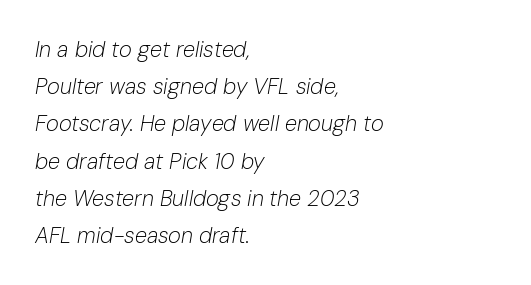
{"italic": "yes", "lean": "right", "slant_degrees": 10, "bold": "no", "underline": "no", "align": "left", "line_spacing": "normal", "line_spacing_ratio": 1.69, "letter_spacing": "normal", "letter_spacing_em": 0.0, "glyph_px": 22}
